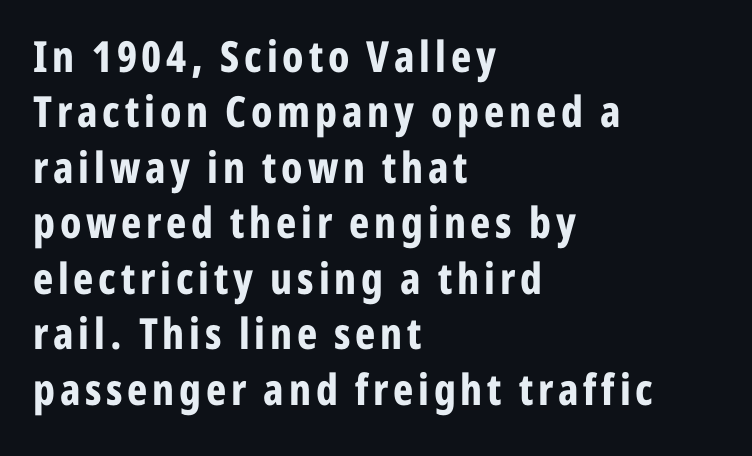
{"serif": "no", "italic": "no", "bold": "yes", "weight": "bold", "width": "condensed", "stroke_contrast": "low", "x_height": "medium", "monospaced": "no", "underline": "no", "align": "left", "line_spacing": "normal", "line_spacing_ratio": 1.29, "glyph_px": 43}
